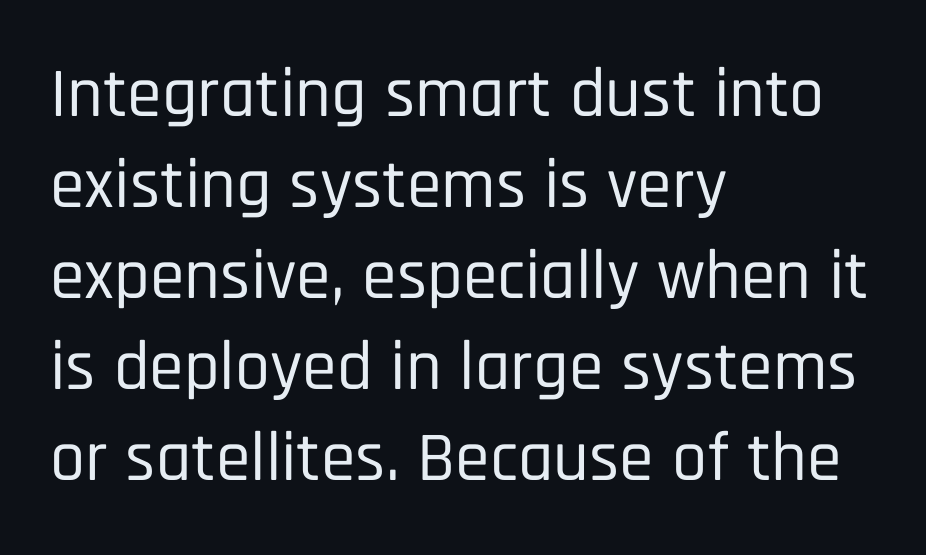
{"serif": "no", "italic": "no", "width": "condensed", "stroke_contrast": "low", "x_height": "large", "monospaced": "no", "underline": "no", "align": "left", "line_spacing": "normal", "line_spacing_ratio": 1.3, "letter_spacing": "normal", "letter_spacing_em": 0.0, "glyph_px": 70}
